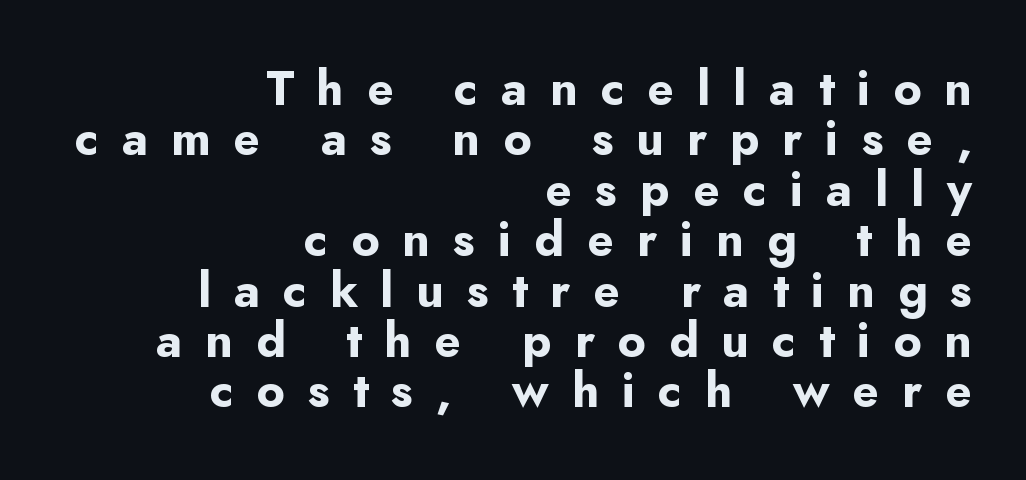
Letter spacing: wide. Words float on clear page, feet unadorned. These words are printed bold, with thick strokes throughout. Notice how the passage keeps a crisp vertical edge on the right only. Every stem runs plumb, perpendicular to the baseline. Think of a printed novel: that variable character pitch is what you see here.
